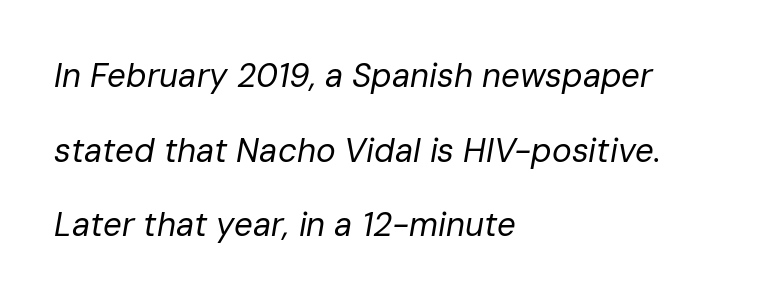
The image shows 33 px regular-weight type, italic (leaning right); set left-aligned, loose line spacing (2.26x), normal letter spacing, not underlined; low stroke contrast and a medium x-height.
